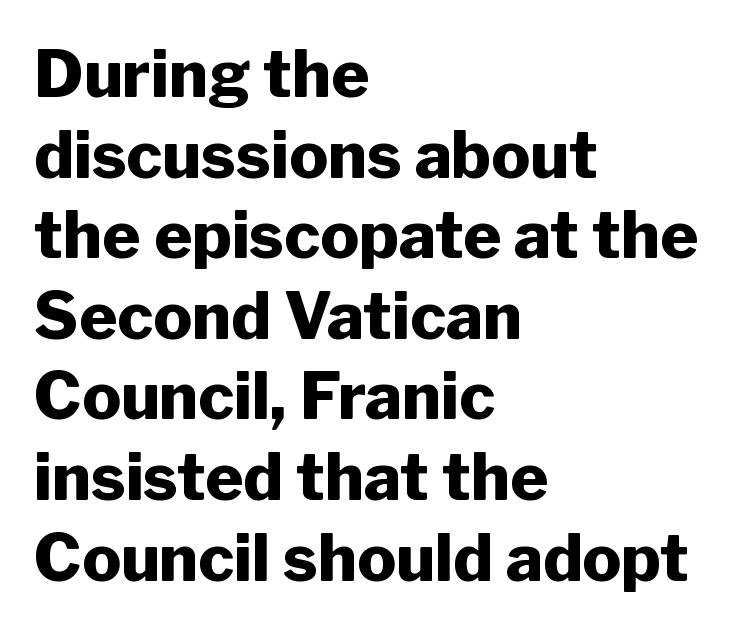
Any mark beneath the type? The region is blank. The type is set solid horizontally, with unmodified tracking. The rendering uses a bold face; every stroke is thick and dark. This sample is left-justified, so line endings fall wherever the words run out. Ordinary non-slanted type is in use. The rendering shows plain stroke endings on the letterforms — a sans-serif design.
